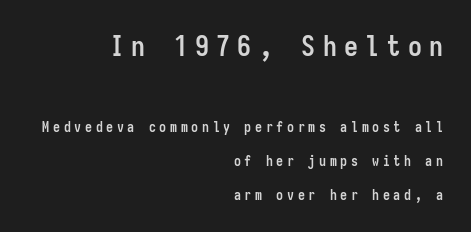
The image shows 28 px semibold, condensed sans-serif type, upright, monospaced; set right-aligned, loose line spacing (2.42x), unusually wide letter spacing (+0.26 em), not underlined; the first (top) block is 2.0x larger; low stroke contrast and a medium x-height.
